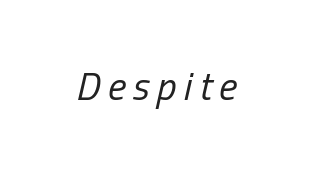
The image shows 39 px regular-weight, condensed type, italic (leaning right); set not underlined; low stroke contrast and a medium x-height.
